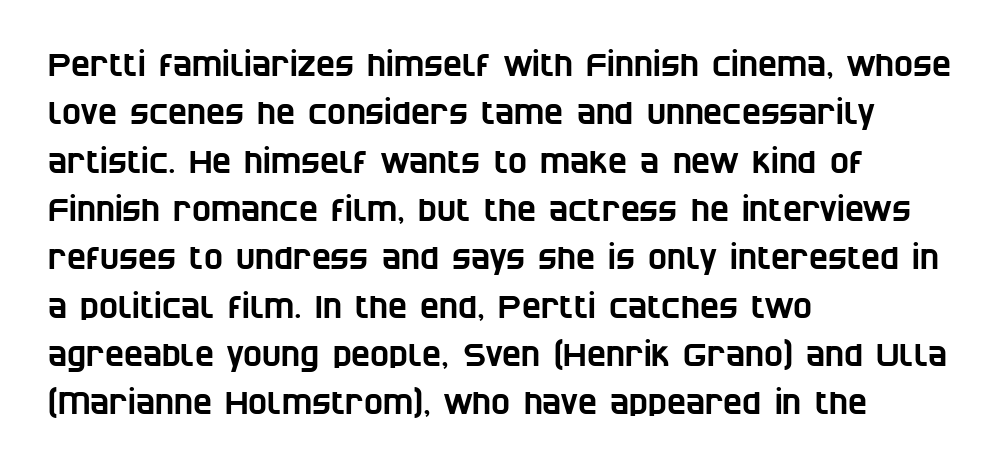
The image shows 32 px condensed sans-serif type; set left-aligned, normal line spacing (1.51x), normal letter spacing, not underlined; low stroke contrast and a large x-height.
